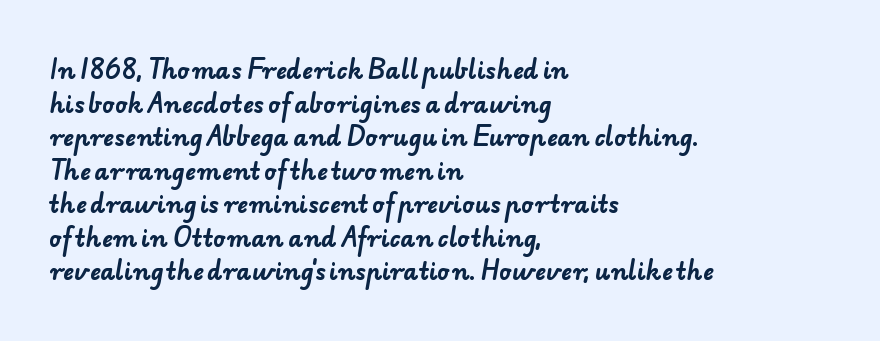
Q: Is the text bold? A: Yes.
Q: Is the text underlined? A: No.
Q: How is the paragraph aligned? A: Left-aligned.
Q: Is the spacing between letters normal or unusually wide? A: Normal.
Q: Is the spacing between lines tight, normal or loose? A: Normal.
